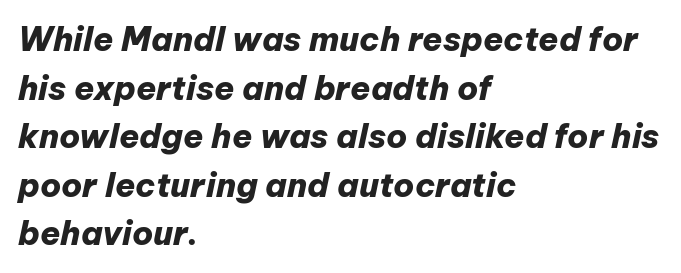
Q: Is the text bold? A: Yes.
Q: Is the text italic (slanted)? A: Yes, it leans right by about 12 degrees.
Q: Is the text underlined? A: No.
Q: How is the paragraph aligned? A: Left-aligned.
Q: Is the spacing between letters normal or unusually wide? A: Normal.
Q: Is the spacing between lines tight, normal or loose? A: Normal.
Q: Width (condensed, normal, or wide)? A: Normal.
Q: Stroke contrast? A: Low.
Q: x-height? A: Medium.
Q: Monospaced? A: No.
